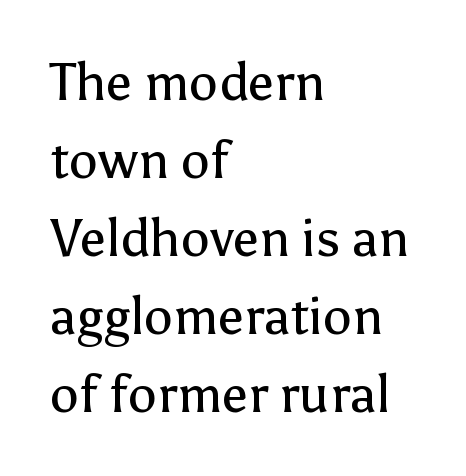
The image shows 52 px regular-weight sans-serif type, upright; set left-aligned, normal line spacing (1.5x), normal letter spacing, not underlined; low stroke contrast and a medium x-height.
